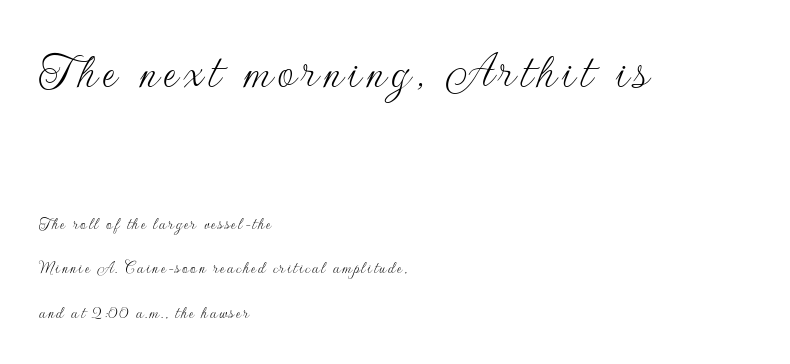
Block one is the big one; block two sits smaller underneath. This sample trades compactness for vertical openness between lines. No heavy texture on the line: the type isn't bold. Examine the stroke ends and you'll find no serifs.
